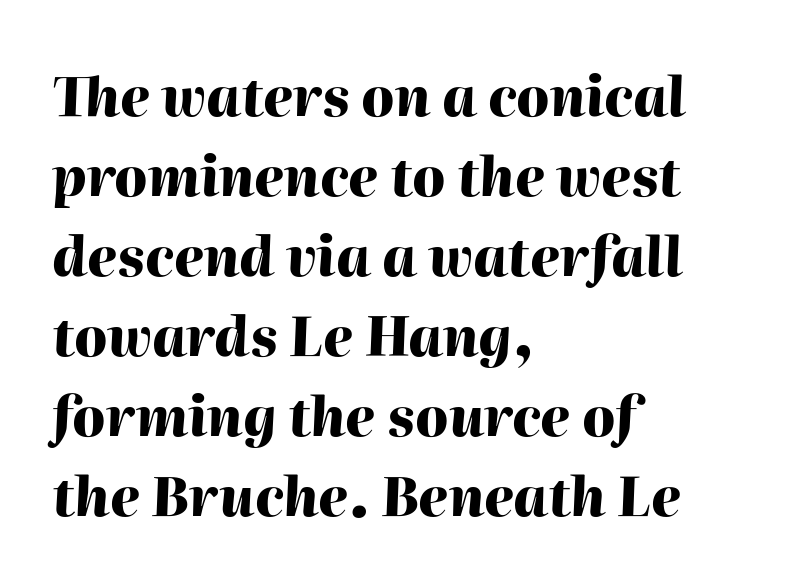
Q: Is the text bold? A: Yes.
Q: Is the text italic (slanted)? A: Yes, it leans right by about 2 degrees.
Q: Is the text underlined? A: No.
Q: How is the paragraph aligned? A: Left-aligned.
Q: Is the spacing between letters normal or unusually wide? A: Normal.
Q: Is the spacing between lines tight, normal or loose? A: Normal.
Q: Width (condensed, normal, or wide)? A: Normal.
Q: Stroke contrast? A: High.
Q: x-height? A: Medium.
Q: Monospaced? A: No.
